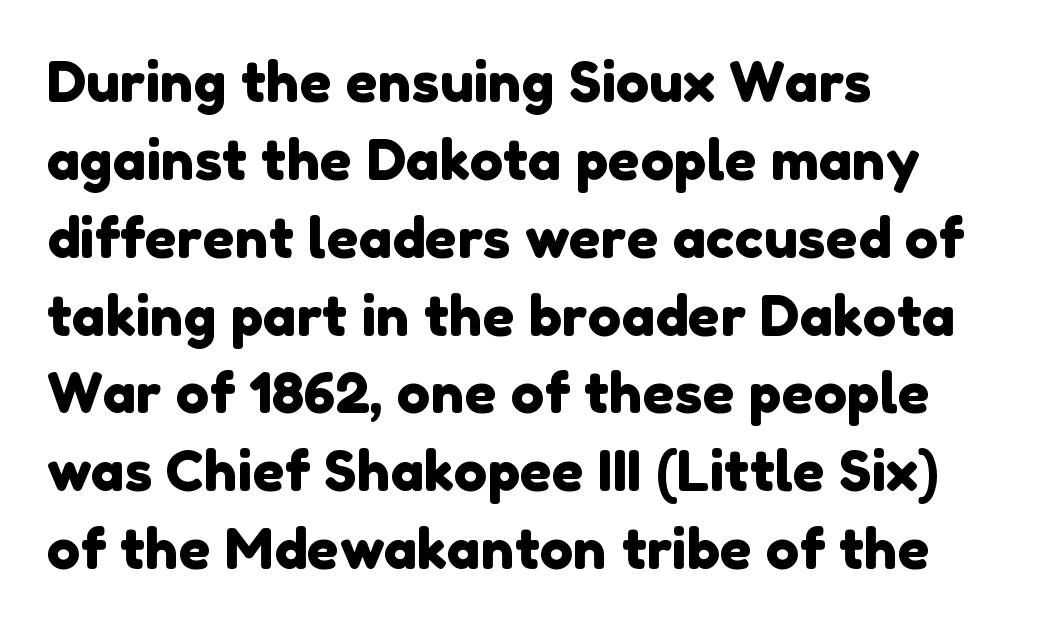
{"serif": "no", "width": "normal", "stroke_contrast": "low", "x_height": "medium", "monospaced": "no", "underline": "no", "align": "left", "line_spacing": "normal", "line_spacing_ratio": 1.39, "letter_spacing": "normal", "letter_spacing_em": 0.0, "glyph_px": 56}
